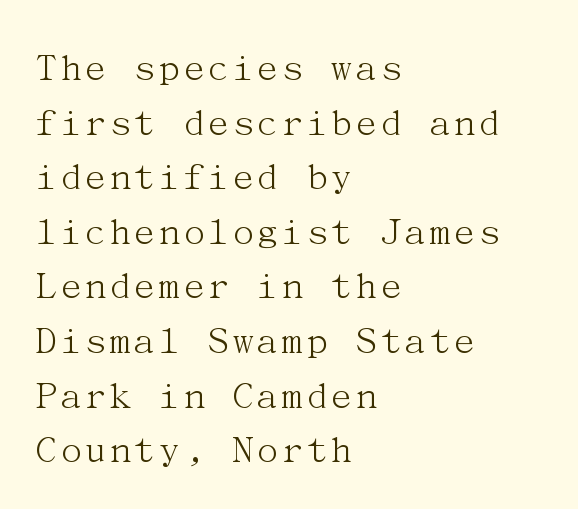
Italic? Not at all — the glyphs are vertical. Does the copy run flush right? No — it runs flush left. Caption: standard tracking, unaltered. Any mark beneath the type? The region is blank.
